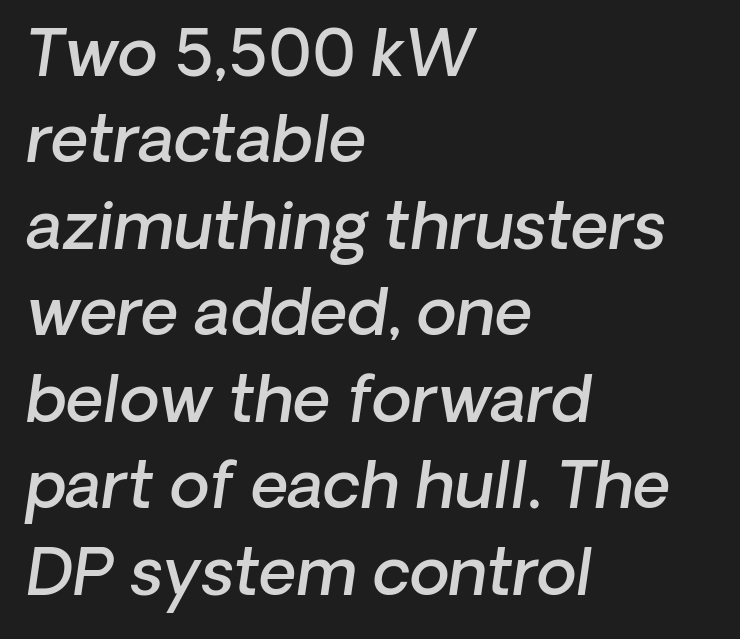
Honestly, the letter spacing is just normal — you wouldn't notice it. The characters look somewhat weighty, a semibold short of true bold. Each letter keeps its own natural width here, so spacing adapts to shape. Which margin do the lines hug? The left one — the right edge is uneven. Evenly set lines give the paragraph a standard silhouette.
